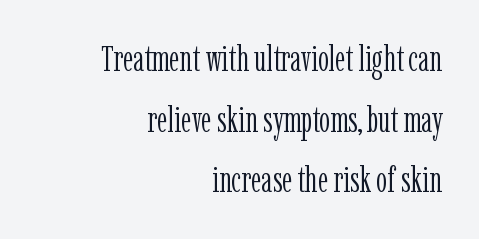
The image shows 35 px light, condensed serif type, upright; set right-aligned, line spacing 1.73x, normal letter spacing, not underlined; low stroke contrast and a medium x-height.
